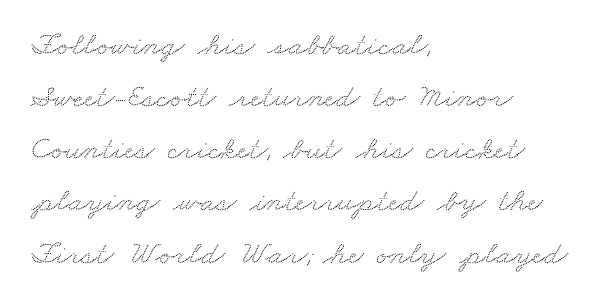
{"serif": "yes", "width": "wide", "stroke_contrast": "medium", "x_height": "small", "monospaced": "no", "underline": "no", "align": "left", "line_spacing": "normal", "line_spacing_ratio": 1.58, "letter_spacing": "normal", "letter_spacing_em": 0.0, "glyph_px": 33}
